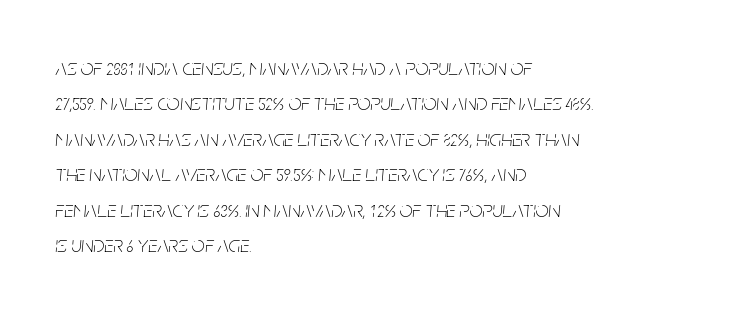
{"italic": "yes", "lean": "right", "slant_degrees": 5, "bold": "no", "underline": "no", "align": "left", "line_spacing": "normal", "line_spacing_ratio": 1.54, "letter_spacing": "normal", "letter_spacing_em": 0.0, "glyph_px": 23}
